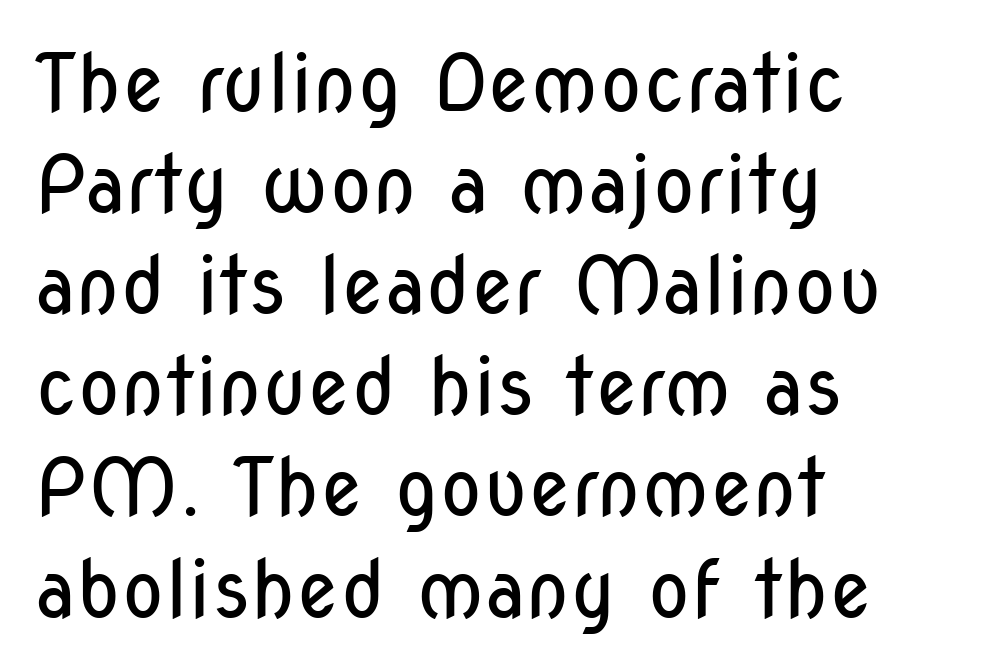
The image shows 79 px regular-weight, condensed sans-serif type, upright; set left-aligned, normal line spacing (1.28x), normal letter spacing, not underlined; low stroke contrast and a medium x-height.
